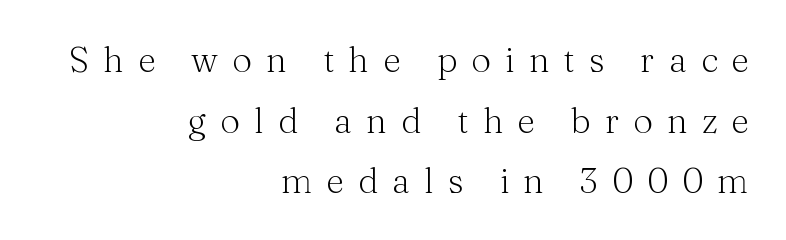
The image shows 35 px light serif type, upright; set right-aligned, line spacing 1.73x, unusually wide letter spacing (+0.4 em), not underlined; medium stroke contrast and a medium x-height.
